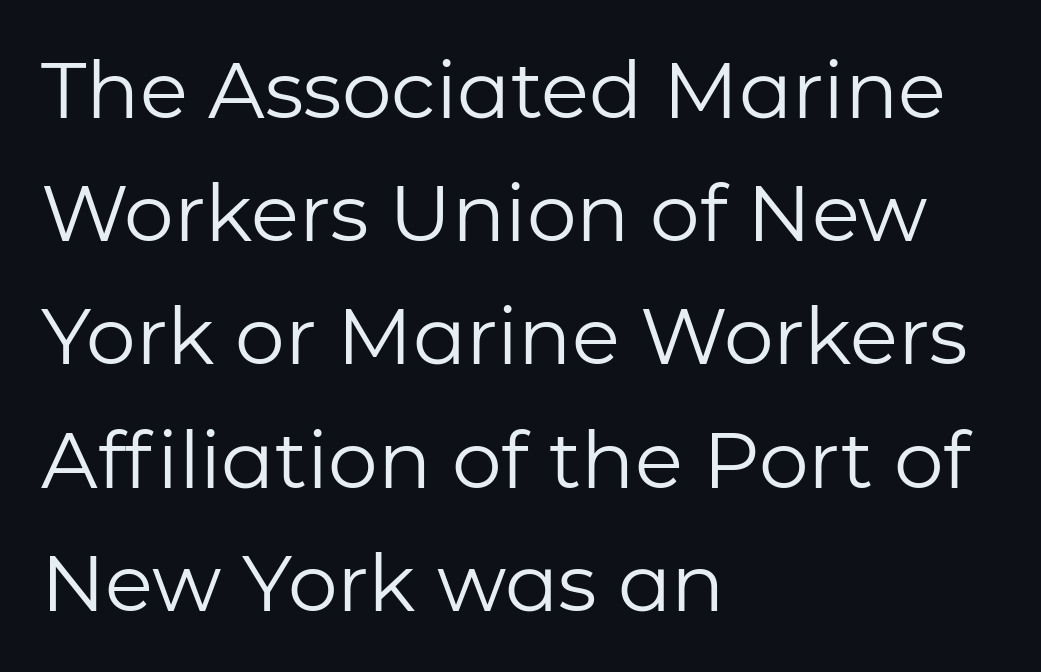
{"serif": "no", "italic": "no", "bold": "no", "weight": "regular", "width": "normal", "stroke_contrast": "low", "x_height": "medium", "monospaced": "no", "underline": "no", "align": "left", "line_spacing": "normal", "line_spacing_ratio": 1.56, "letter_spacing": "normal", "letter_spacing_em": 0.0, "glyph_px": 79}
